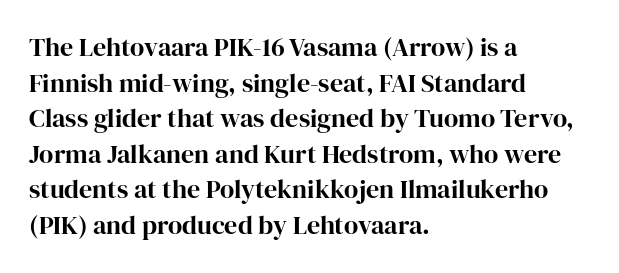
Q: Is the text italic (slanted)? A: No, it is upright.
Q: Is the text underlined? A: No.
Q: How is the paragraph aligned? A: Left-aligned.
Q: Is the spacing between letters normal or unusually wide? A: Normal.
Q: Is the spacing between lines tight, normal or loose? A: Normal.
